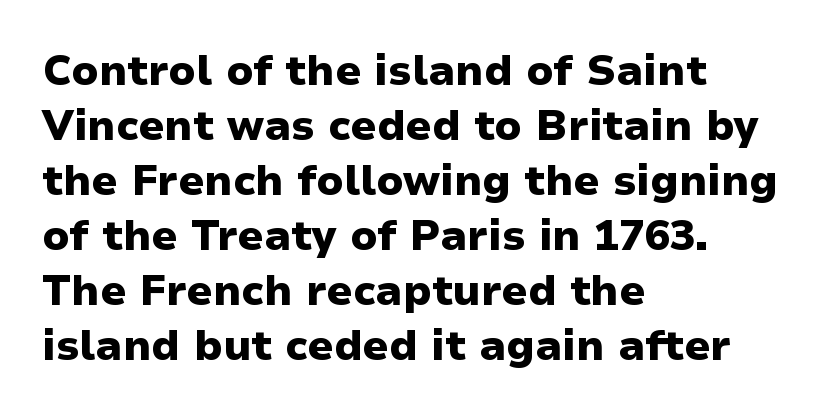
{"serif": "no", "italic": "no", "bold": "yes", "weight": "heavy", "width": "normal", "stroke_contrast": "low", "x_height": "medium", "monospaced": "no", "underline": "no", "align": "left", "line_spacing": "normal", "line_spacing_ratio": 1.31, "letter_spacing": "normal", "letter_spacing_em": 0.0, "glyph_px": 42}
